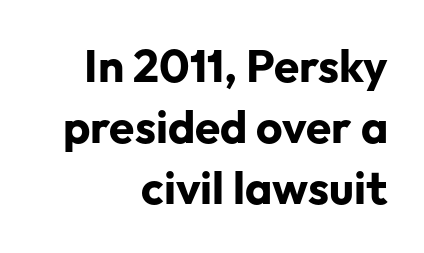
Q: Is the text bold? A: Yes.
Q: Is the text italic (slanted)? A: No, it is upright.
Q: Is the typeface a serif or a sans-serif typeface? A: Sans-serif.
Q: Is the text underlined? A: No.
Q: How is the paragraph aligned? A: Right-aligned.
Q: Is the spacing between letters normal or unusually wide? A: Normal.
Q: Is the spacing between lines tight, normal or loose? A: Normal.
Q: Width (condensed, normal, or wide)? A: Normal.
Q: Stroke contrast? A: Low.
Q: x-height? A: Medium.
Q: Monospaced? A: No.
